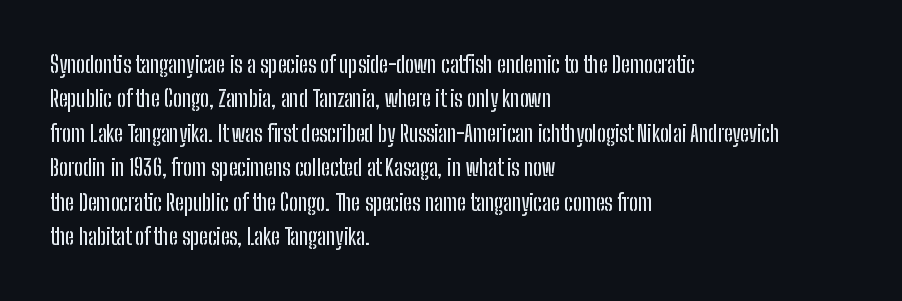
The specimen omits any rule beneath the text block's lines. The line-height multiplier appears to be the usual default. Posture: upright roman. The letters sit at their default tracking, neither squeezed nor spread.
